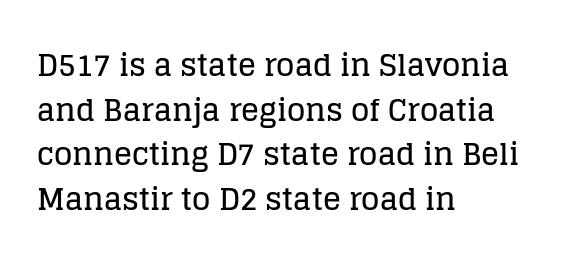
The image shows 30 px serif type, upright; set left-aligned, normal line spacing (1.49x), normal letter spacing, not underlined; low stroke contrast and a large x-height.
